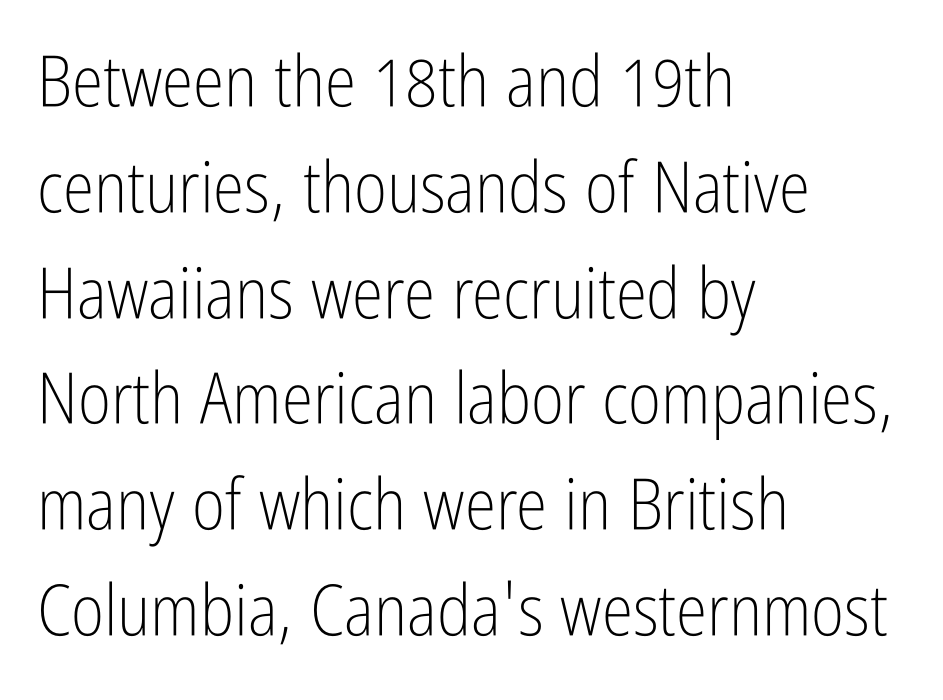
The image shows 71 px light, condensed sans-serif type, upright; set left-aligned, normal line spacing (1.49x), normal letter spacing, not underlined; low stroke contrast and a medium x-height.
